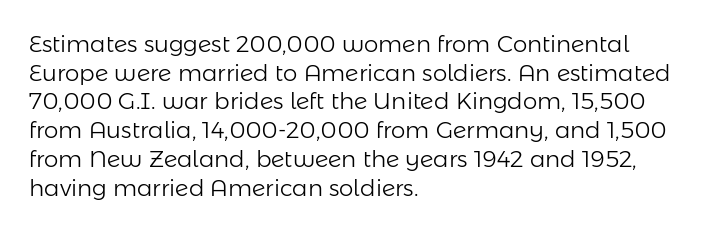
The image shows 23 px text type, upright; set left-aligned, normal line spacing (1.25x), normal letter spacing, not underlined.
